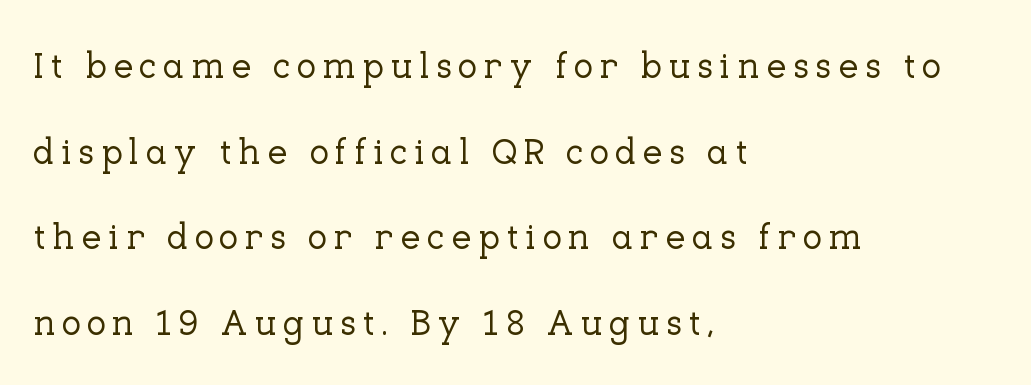
Is there much room between lines? Yes — plenty of vertical air separates them. Every character sits straight up, as roman type does. The zone under the glyphs is completely vacant. In terms of letterform style, serifs are clearly present. The ragged edge is on the right, which tells us the setting is flush left.
